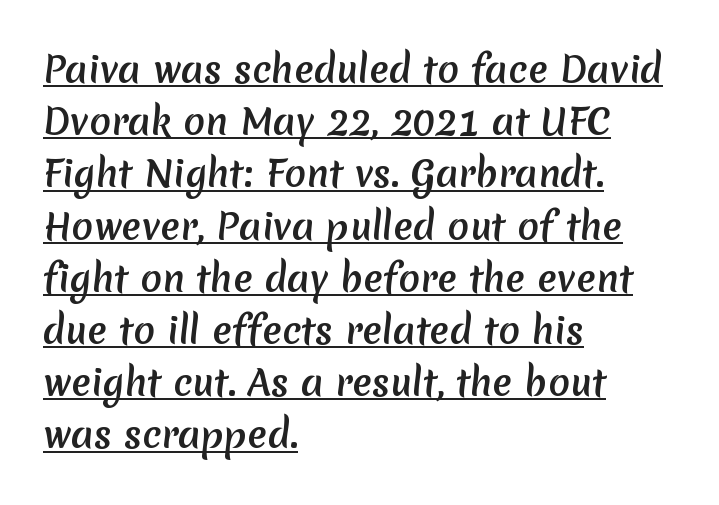
Q: Is the typeface a serif or a sans-serif typeface? A: Sans-serif.
Q: Is the text underlined? A: Yes.
Q: How is the paragraph aligned? A: Left-aligned.
Q: Is the spacing between letters normal or unusually wide? A: Normal.
Q: Is the spacing between lines tight, normal or loose? A: Normal.
Q: Width (condensed, normal, or wide)? A: Normal.
Q: Stroke contrast? A: Medium.
Q: x-height? A: Medium.
Q: Monospaced? A: No.
